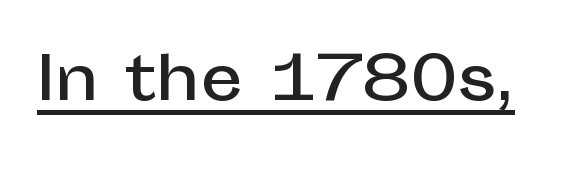
Q: Is the text italic (slanted)? A: No, it is upright.
Q: Is the typeface a serif or a sans-serif typeface? A: Sans-serif.
Q: Is the text underlined? A: Yes.
Q: Is the spacing between letters normal or unusually wide? A: Normal.
Q: Width (condensed, normal, or wide)? A: Normal.
Q: Stroke contrast? A: Low.
Q: x-height? A: Medium.
Q: Monospaced? A: No.
